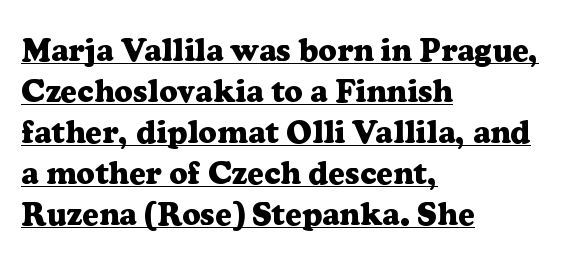
Varying glyph widths throughout — classic text-font behaviour. Posture: straight, roman, zero tilt. Font category for this specimen: serif. Notice how the passage keeps a crisp vertical edge on the left only. The line texture is even and compact thanks to regular tracking. Summary of vertical rhythm: regular, with standard interline spacing.
